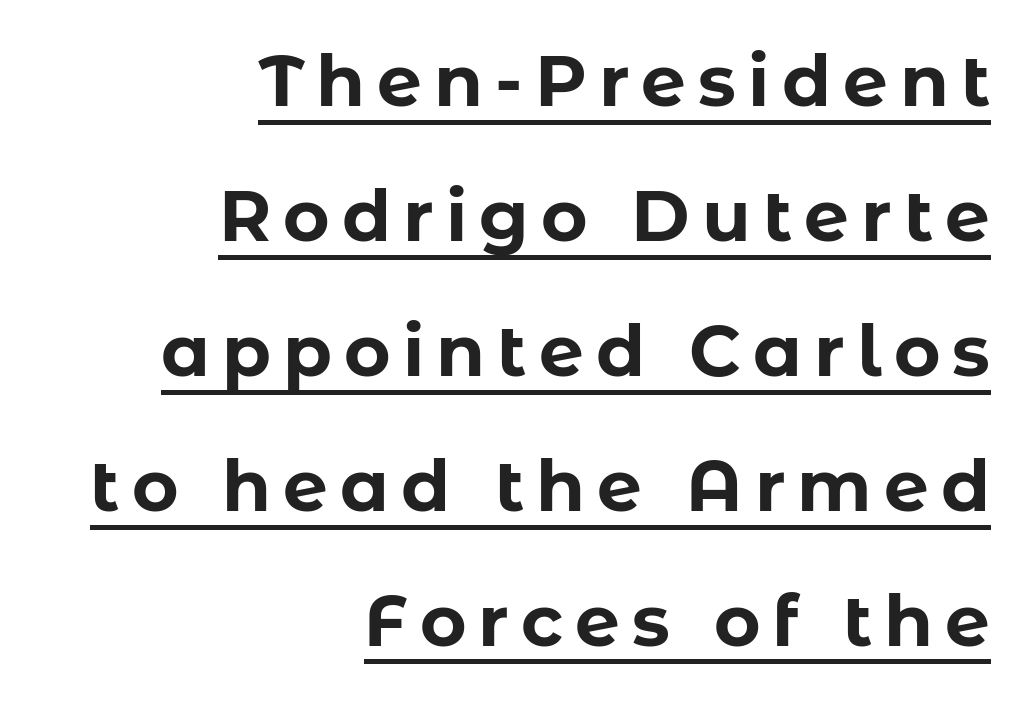
Q: Is the text bold? A: Yes.
Q: Is the text italic (slanted)? A: No, it is upright.
Q: Is the typeface a serif or a sans-serif typeface? A: Sans-serif.
Q: Is the text underlined? A: Yes.
Q: How is the paragraph aligned? A: Right-aligned.
Q: Is the spacing between lines tight, normal or loose? A: Loose.
Q: Width (condensed, normal, or wide)? A: Normal.
Q: Stroke contrast? A: Low.
Q: x-height? A: Medium.
Q: Monospaced? A: No.
